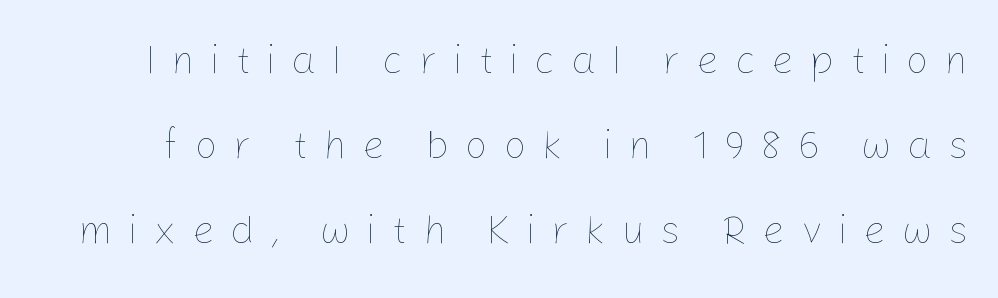
The area under the type is left untouched. Does the leading feel generous? Absolutely, it's lavish. The letters advance in unequal steps, a hallmark of proportional type. The letters are spread apart with noticeably loose tracking. The typeface has the unassuming heft of standard copy or less.
